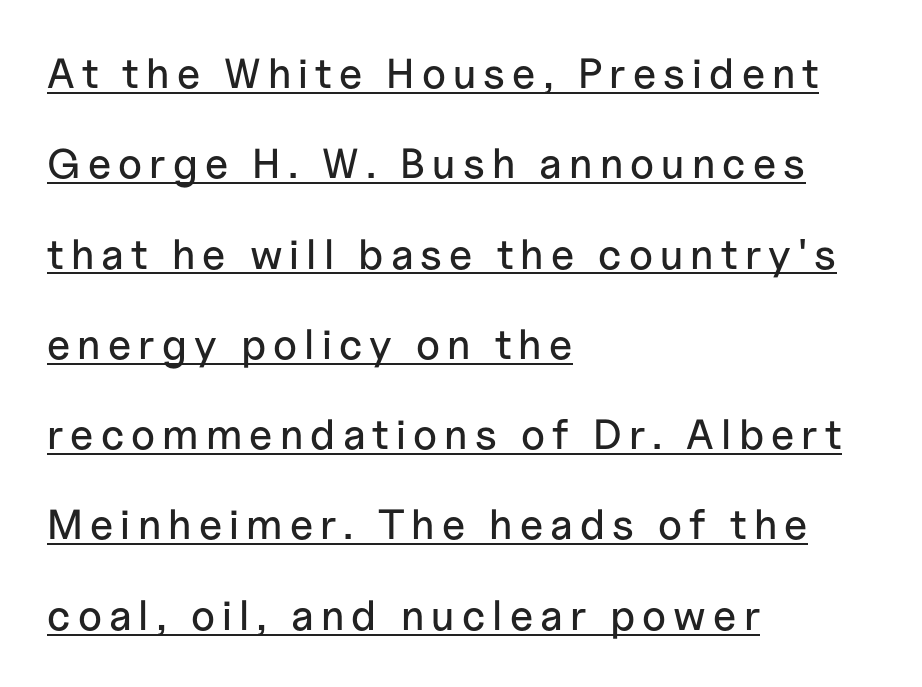
{"serif": "no", "italic": "no", "width": "normal", "stroke_contrast": "low", "x_height": "medium", "monospaced": "no", "underline": "yes", "align": "left", "line_spacing": "loose", "line_spacing_ratio": 2.15, "glyph_px": 42}
